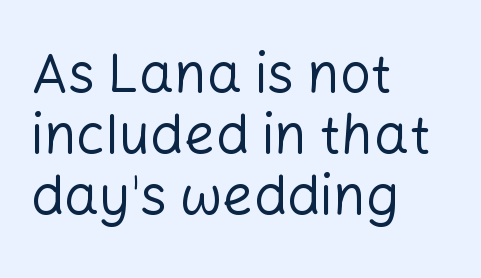
This sample has the flowing, uneven cadence of proportional lettering. Stems and bowls with no extra thickness — not bold. The rendering uses a small line-height, squeezing the rows. Ascenders rise straight up at ninety degrees. Caption: standard tracking, unaltered.
